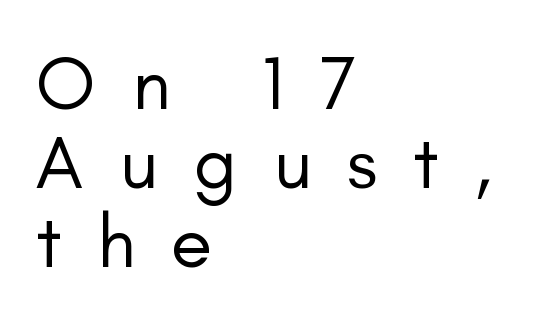
These lines huddle together more closely than default settings would place them. The font is comparable to plain body text, perhaps lighter. The space directly below the letters is spotless. The glyphs in this specimen are sans serif. Each letter keeps its own natural width here, so spacing adapts to shape.
